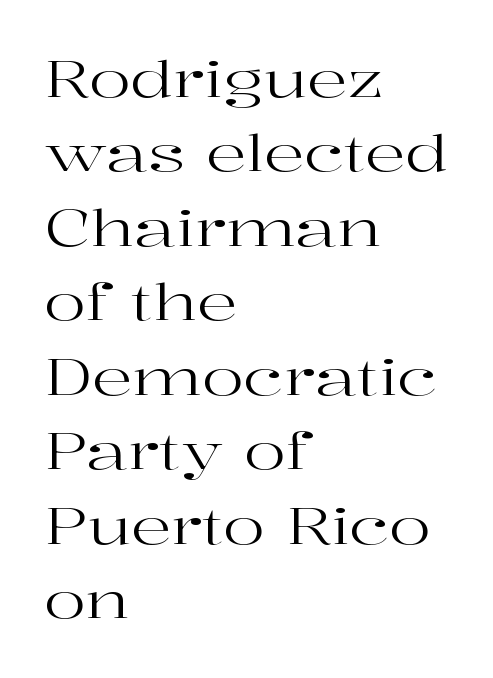
{"serif": "yes", "italic": "no", "bold": "no", "weight": "regular", "width": "wide", "stroke_contrast": "high", "x_height": "medium", "monospaced": "no", "underline": "no", "align": "left", "line_spacing": "normal", "line_spacing_ratio": 1.49, "letter_spacing": "normal", "letter_spacing_em": 0.0, "glyph_px": 50}
